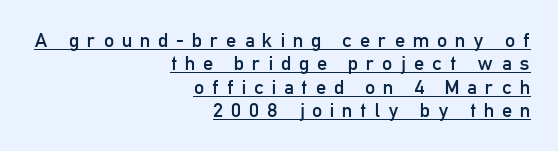
{"italic": "no", "bold": "no", "underline": "yes", "align": "right", "line_spacing_ratio": 1.17, "letter_spacing": "wide", "letter_spacing_em": 0.4, "glyph_px": 20}
